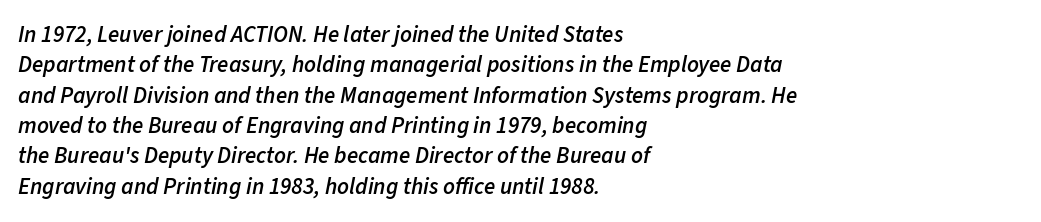
Notice the strokes are somewhat thickened but not fully heavy: this is a semibold. The face used here is rendered with its standard letterfit. The vertical gap from one line to the next is medium. This sample is left-justified, so line endings fall wherever the words run out. The rendering applies a slant to the glyphs.
